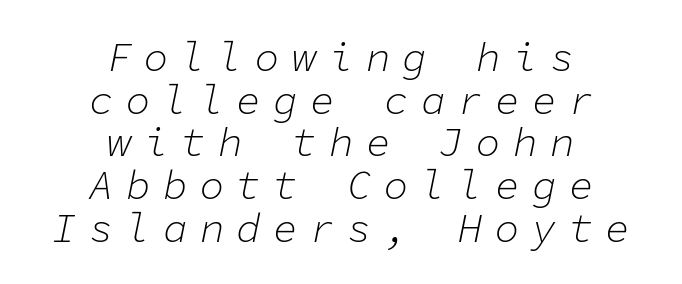
Q: Is the text bold? A: No.
Q: Is the text italic (slanted)? A: Yes, it leans right by about 11 degrees.
Q: Is the text underlined? A: No.
Q: How is the paragraph aligned? A: Centered.
Q: Is the spacing between letters normal or unusually wide? A: Unusually wide.
Q: Is the spacing between lines tight, normal or loose? A: Tight.
Q: Width (condensed, normal, or wide)? A: Normal.
Q: Stroke contrast? A: Low.
Q: x-height? A: Medium.
Q: Monospaced? A: Yes.
